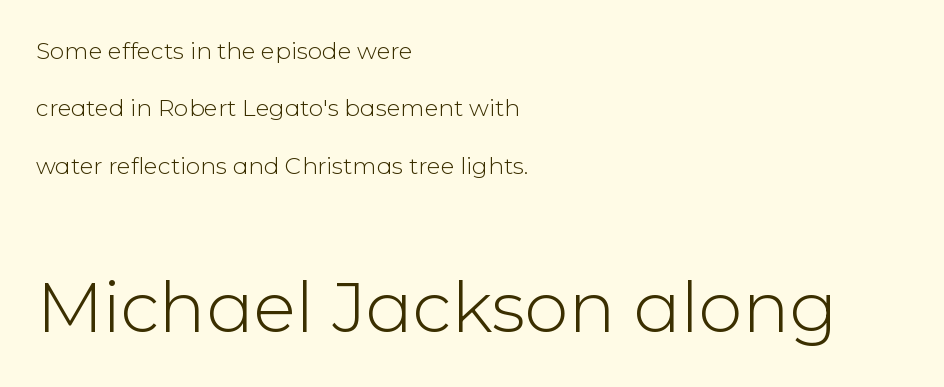
{"serif": "no", "italic": "no", "bold": "no", "weight": "light", "width": "normal", "stroke_contrast": "low", "x_height": "medium", "monospaced": "no", "underline": "no", "align": "left", "line_spacing": "loose", "line_spacing_ratio": 2.5, "letter_spacing": "normal", "letter_spacing_em": 0.0, "larger_block": "second", "size_ratio": 3.04, "glyph_px": 70}
